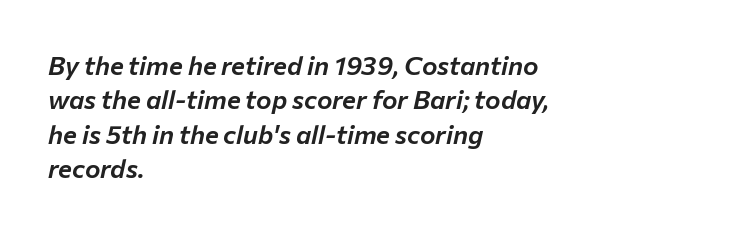
{"italic": "yes", "lean": "right", "slant_degrees": 12, "underline": "no", "align": "left", "line_spacing": "normal", "line_spacing_ratio": 1.32, "letter_spacing": "normal", "letter_spacing_em": 0.0, "glyph_px": 26}
